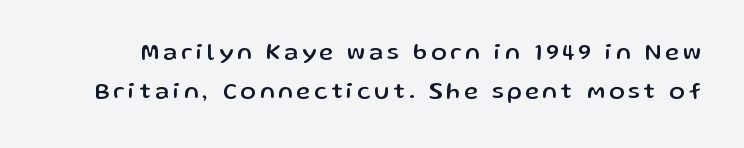
The image shows 23 px text type, upright; set normal line spacing (1.68x), not underlined.
